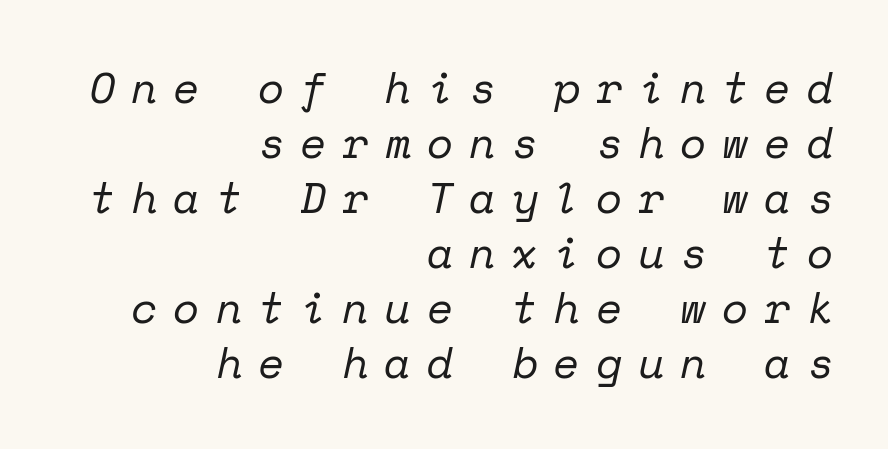
{"serif": "yes", "italic": "yes", "lean": "right", "slant_degrees": 12, "bold": "no", "weight": "regular", "width": "normal", "stroke_contrast": "low", "x_height": "medium", "monospaced": "yes", "underline": "no", "align": "right", "line_spacing": "normal", "line_spacing_ratio": 1.28, "letter_spacing": "wide", "letter_spacing_em": 0.37, "glyph_px": 43}
